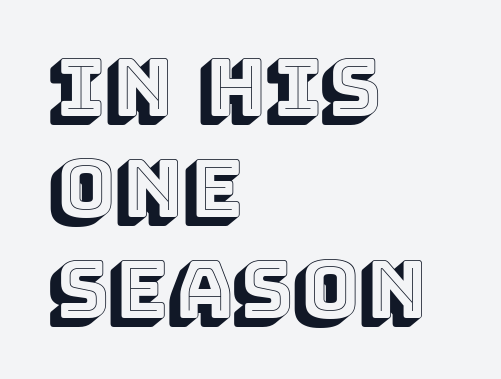
Line spacing here is normal. Posture: straight, roman, zero tilt. Is this a fixed-width face? No — the glyphs have proportional, varying widths. Is the letter spacing exaggerated? No — it looks like the ordinary default. Beneath every word, the page is bare. A classic flush-left, rag-right setting is used for this passage.
